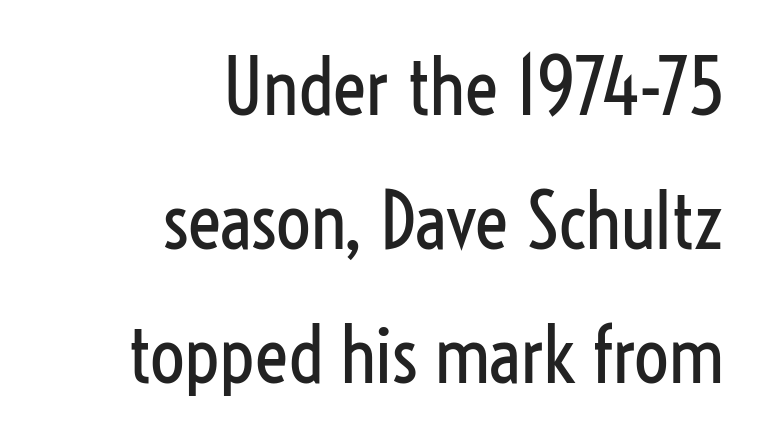
{"serif": "no", "italic": "no", "bold": "no", "weight": "regular", "width": "condensed", "stroke_contrast": "low", "x_height": "medium", "monospaced": "no", "underline": "no", "align": "right", "line_spacing_ratio": 1.74, "letter_spacing": "normal", "letter_spacing_em": 0.0, "glyph_px": 77}
